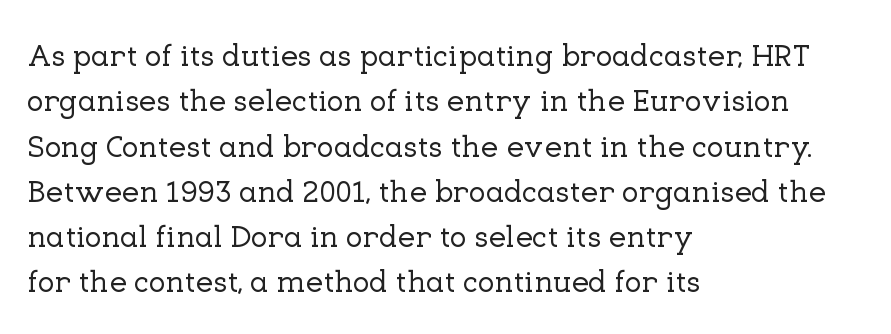
The image shows 31 px serif type, upright; set left-aligned, normal line spacing (1.46x), normal letter spacing, not underlined; low stroke contrast and a medium x-height.
